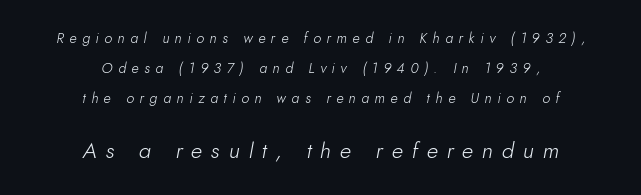
{"italic": "yes", "lean": "right", "slant_degrees": 10, "bold": "no", "underline": "no", "align": "center", "line_spacing": "loose", "line_spacing_ratio": 2.13, "letter_spacing": "wide", "letter_spacing_em": 0.4, "larger_block": "second", "size_ratio": 1.57, "glyph_px": 22}
